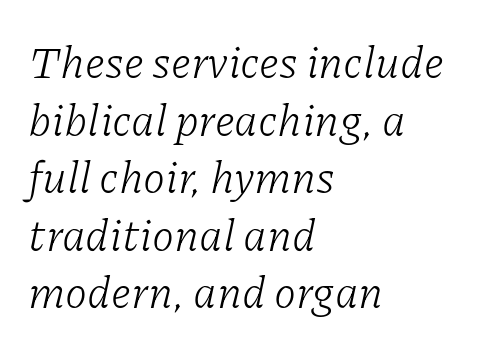
Q: Is the text bold? A: No.
Q: Is the text italic (slanted)? A: Yes, it leans right by about 11 degrees.
Q: Is the typeface a serif or a sans-serif typeface? A: Serif.
Q: Is the text underlined? A: No.
Q: How is the paragraph aligned? A: Left-aligned.
Q: Is the spacing between letters normal or unusually wide? A: Normal.
Q: Is the spacing between lines tight, normal or loose? A: Normal.
Q: Width (condensed, normal, or wide)? A: Normal.
Q: Stroke contrast? A: Low.
Q: x-height? A: Medium.
Q: Monospaced? A: No.
